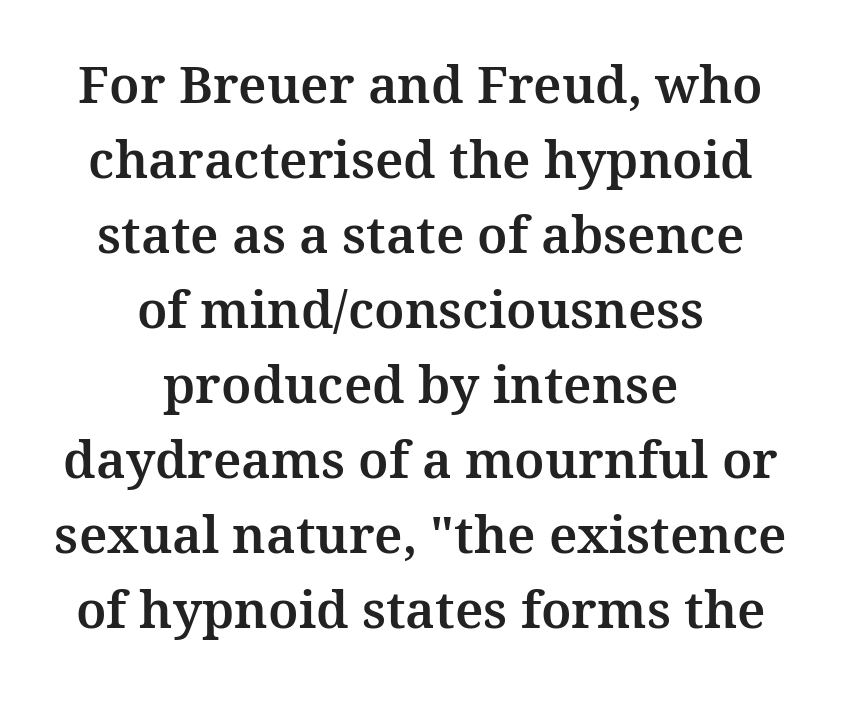
No italicization has been applied; the sample stays upright. Think of a printed novel: that variable character pitch is what you see here. Lines of text with bare space underneath. Are there feet on the stems? There are — it's a serif.
